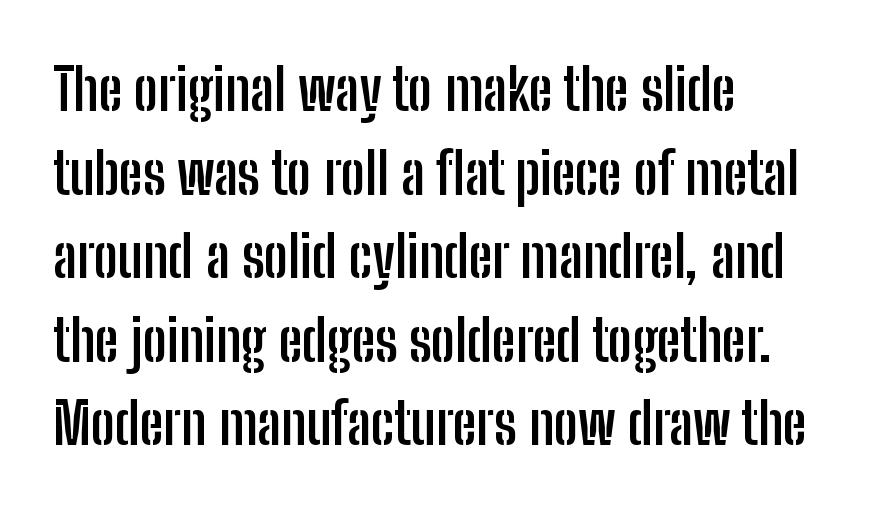
{"serif": "no", "italic": "no", "bold": "yes", "weight": "semibold", "width": "condensed", "stroke_contrast": "low", "x_height": "medium", "monospaced": "no", "underline": "no", "align": "left", "line_spacing": "normal", "line_spacing_ratio": 1.44, "letter_spacing": "normal", "letter_spacing_em": 0.0, "glyph_px": 58}
